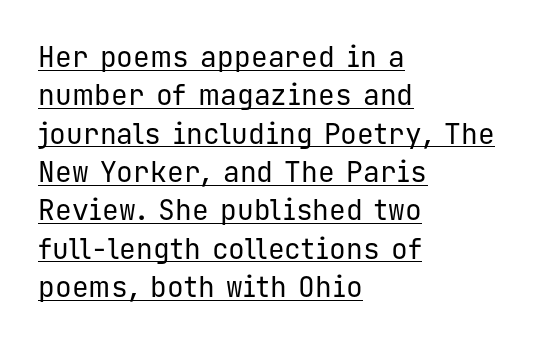
Leftover space on each line is placed entirely after the last word. These lines were composed using upright roman letters. Each new line begins a customary step beneath the previous one. A baseline rule has been typeset under these characters. This sample has the even, mechanical cadence of fixed-width lettering. A typesetter would call this zero additional tracking.
